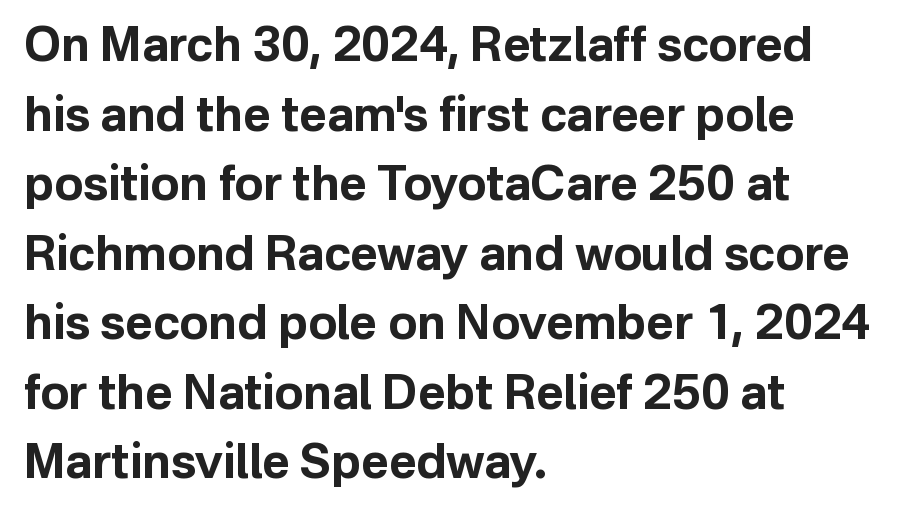
The image shows 47 px bold sans-serif type, upright; set left-aligned, normal line spacing (1.48x), normal letter spacing, not underlined; low stroke contrast and a medium x-height.
